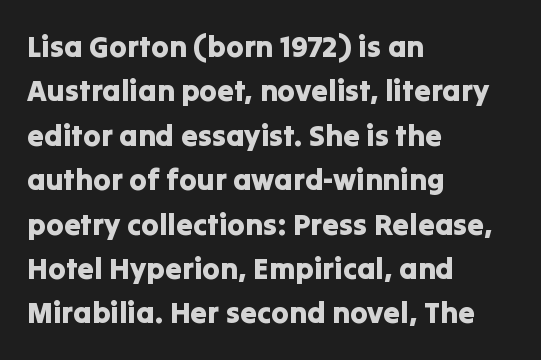
The image shows 30 px sans-serif type, upright; set left-aligned, normal line spacing (1.48x), normal letter spacing, not underlined; low stroke contrast and a medium x-height.
